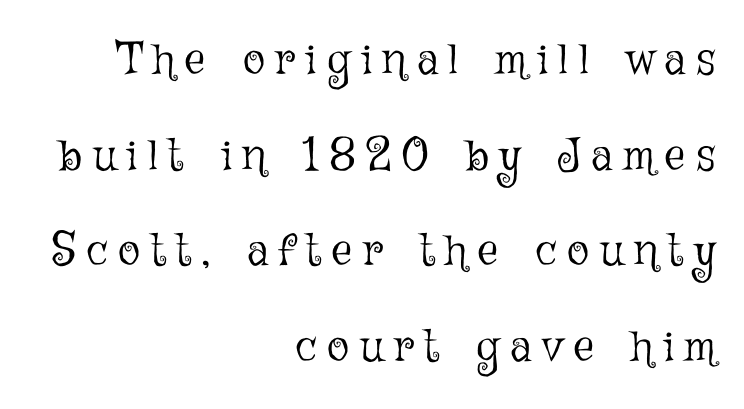
Q: Is the text bold? A: No.
Q: Is the text italic (slanted)? A: No, it is upright.
Q: Is the text underlined? A: No.
Q: How is the paragraph aligned? A: Right-aligned.
Q: Is the spacing between letters normal or unusually wide? A: Unusually wide.
Q: Is the spacing between lines tight, normal or loose? A: Loose.
Q: Width (condensed, normal, or wide)? A: Normal.
Q: Stroke contrast? A: Low.
Q: x-height? A: Medium.
Q: Monospaced? A: No.
